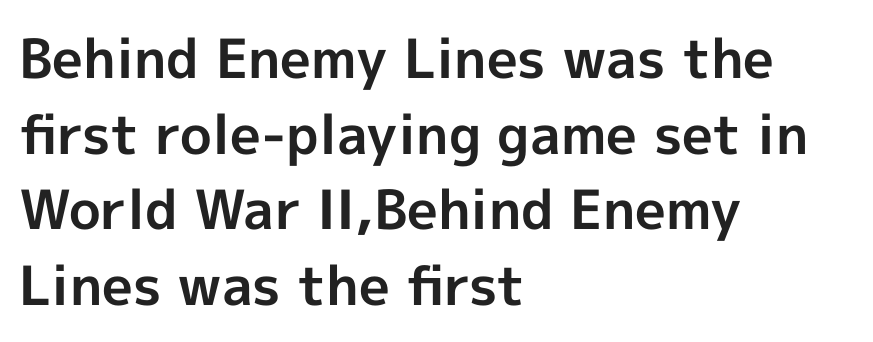
The image shows 54 px bold sans-serif type, upright; set left-aligned, normal line spacing (1.4x), normal letter spacing, not underlined; a medium x-height.
